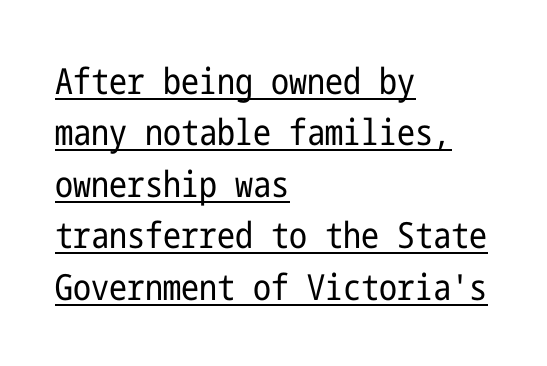
Q: Is the text bold? A: No.
Q: Is the text italic (slanted)? A: No, it is upright.
Q: Is the typeface a serif or a sans-serif typeface? A: Sans-serif.
Q: Is the text underlined? A: Yes.
Q: How is the paragraph aligned? A: Left-aligned.
Q: Is the spacing between letters normal or unusually wide? A: Normal.
Q: Is the spacing between lines tight, normal or loose? A: Normal.
Q: Width (condensed, normal, or wide)? A: Condensed.
Q: Stroke contrast? A: Low.
Q: x-height? A: Medium.
